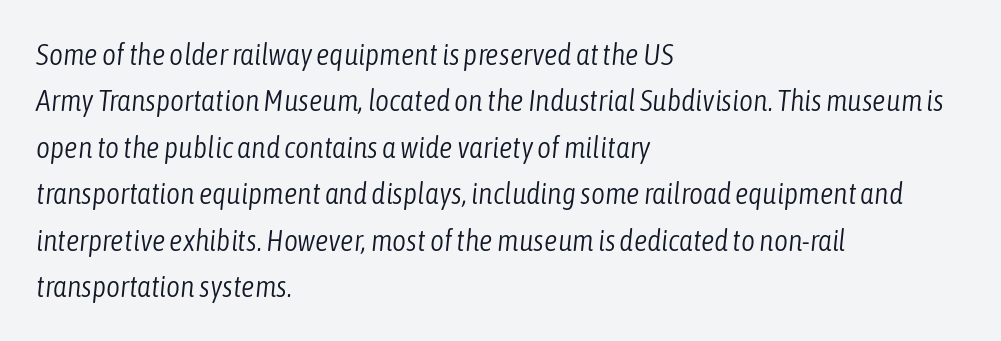
Proportional: the letters do not fall into vertical columns. Think standard paragraph weight, or any step lighter than that. Check under the words: just untouched page. The typography opts for an oblique posture over an upright one. Here the glyphs are tracked normally, forming tight word shapes.
